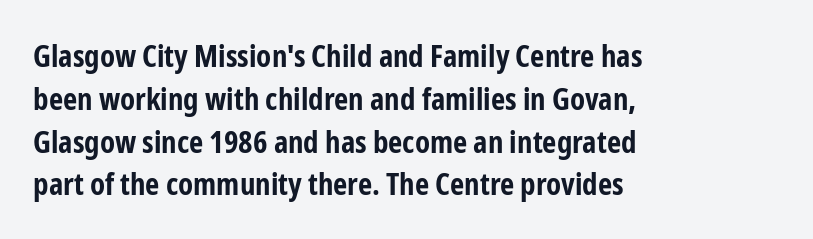
Q: Is the text bold? A: Yes.
Q: Is the text italic (slanted)? A: No, it is upright.
Q: Is the typeface a serif or a sans-serif typeface? A: Sans-serif.
Q: Is the text underlined? A: No.
Q: How is the paragraph aligned? A: Left-aligned.
Q: Is the spacing between letters normal or unusually wide? A: Normal.
Q: Is the spacing between lines tight, normal or loose? A: Normal.
Q: Width (condensed, normal, or wide)? A: Condensed.
Q: Stroke contrast? A: Low.
Q: x-height? A: Medium.
Q: Monospaced? A: No.
